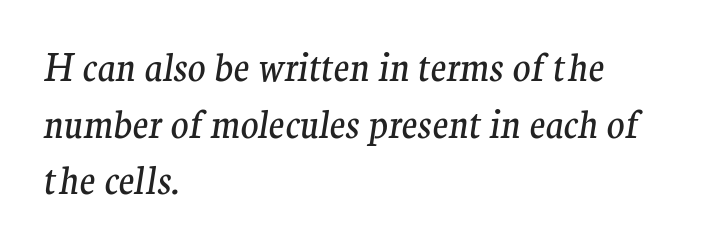
Q: Is the text bold? A: No.
Q: Is the text italic (slanted)? A: Yes, it leans right by about 9 degrees.
Q: Is the typeface a serif or a sans-serif typeface? A: Serif.
Q: Is the text underlined? A: No.
Q: How is the paragraph aligned? A: Left-aligned.
Q: Is the spacing between letters normal or unusually wide? A: Normal.
Q: Is the spacing between lines tight, normal or loose? A: Normal.
Q: Width (condensed, normal, or wide)? A: Normal.
Q: Stroke contrast? A: Medium.
Q: x-height? A: Medium.
Q: Monospaced? A: No.
